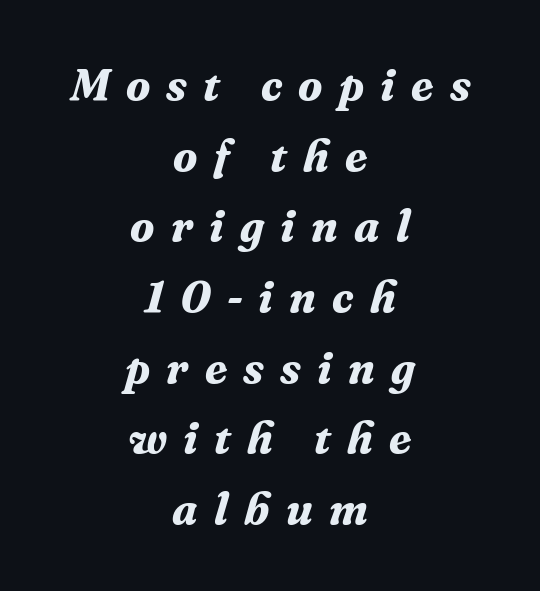
Q: Is the text bold? A: Yes.
Q: Is the text italic (slanted)? A: Yes, it leans right by about 16 degrees.
Q: Is the typeface a serif or a sans-serif typeface? A: Serif.
Q: Is the text underlined? A: No.
Q: How is the paragraph aligned? A: Centered.
Q: Is the spacing between letters normal or unusually wide? A: Unusually wide.
Q: Is the spacing between lines tight, normal or loose? A: Normal.
Q: Width (condensed, normal, or wide)? A: Normal.
Q: Stroke contrast? A: Medium.
Q: x-height? A: Medium.
Q: Monospaced? A: No.
